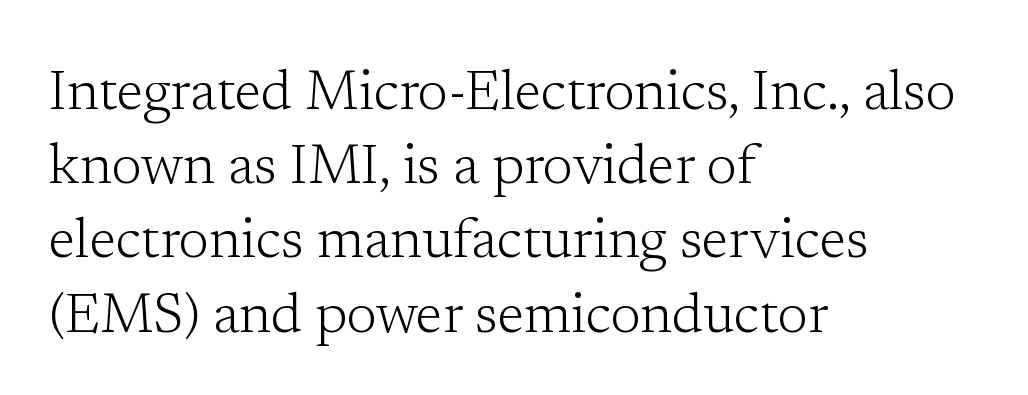
The image shows 55 px light serif type, upright; set left-aligned, normal line spacing (1.35x), normal letter spacing, not underlined; low stroke contrast and a medium x-height.
